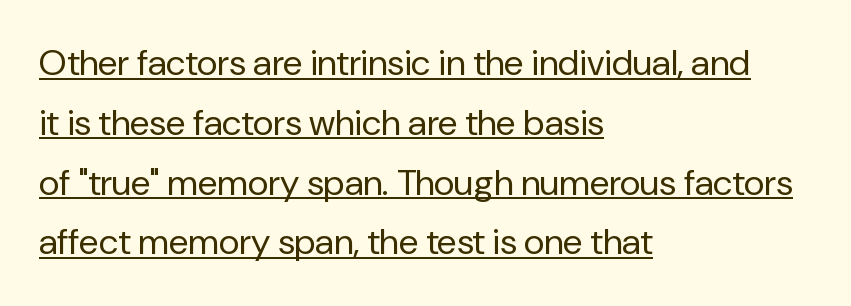
Q: Is the text bold? A: No.
Q: Is the text italic (slanted)? A: No, it is upright.
Q: Is the typeface a serif or a sans-serif typeface? A: Sans-serif.
Q: Is the text underlined? A: Yes.
Q: How is the paragraph aligned? A: Left-aligned.
Q: Is the spacing between letters normal or unusually wide? A: Normal.
Q: Is the spacing between lines tight, normal or loose? A: Normal.
Q: Width (condensed, normal, or wide)? A: Normal.
Q: Stroke contrast? A: Low.
Q: x-height? A: Medium.
Q: Monospaced? A: No.
